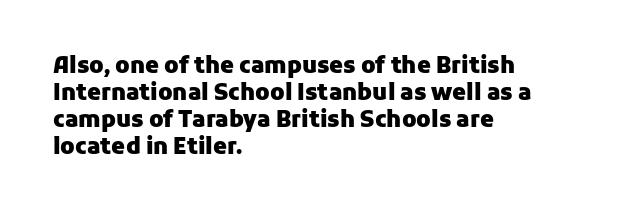
{"italic": "no", "bold": "yes", "underline": "no", "align": "left", "line_spacing_ratio": 1.22, "letter_spacing": "normal", "letter_spacing_em": 0.0, "glyph_px": 22}
